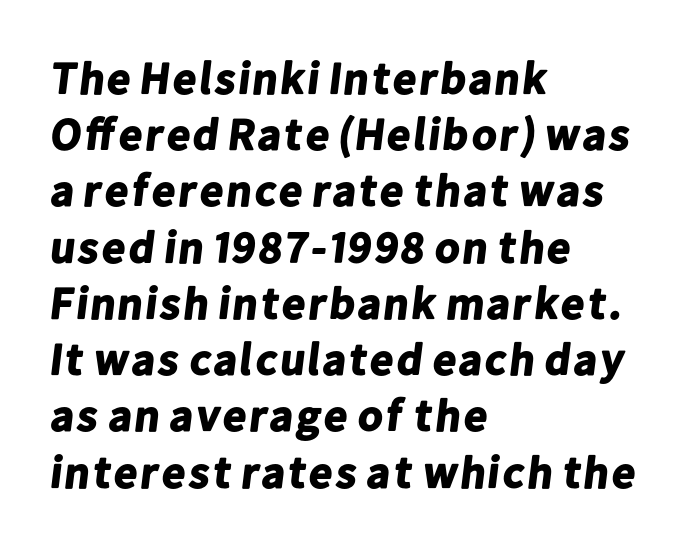
The image shows 45 px bold sans-serif type; set left-aligned, normal line spacing (1.25x), normal letter spacing, not underlined; low stroke contrast and a medium x-height.
